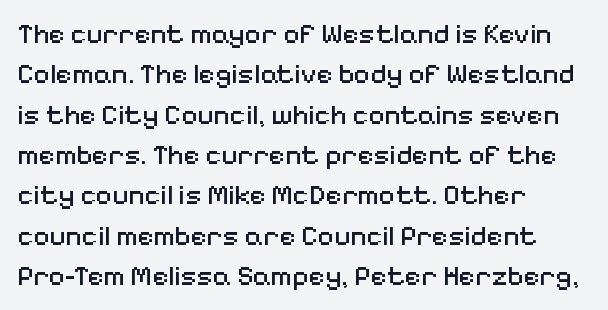
Spacing between characters is what you'd get straight out of the box. The foot of each line stays bare and open. On a weight scale, this lands at 450 or below. Characters remain perfectly vertical along every line. Successive baselines arrive at the customary interval. The font family rendered here belongs to the sans-serif group.
